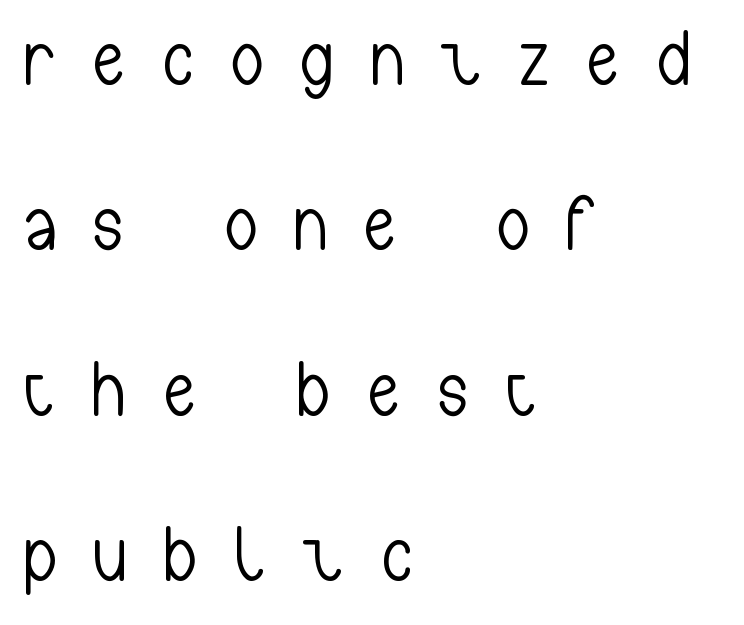
The image shows 78 px light, condensed sans-serif type, upright; set left-aligned, loose line spacing (2.12x), unusually wide letter spacing (+0.5 em), not underlined; low stroke contrast and a medium x-height.
